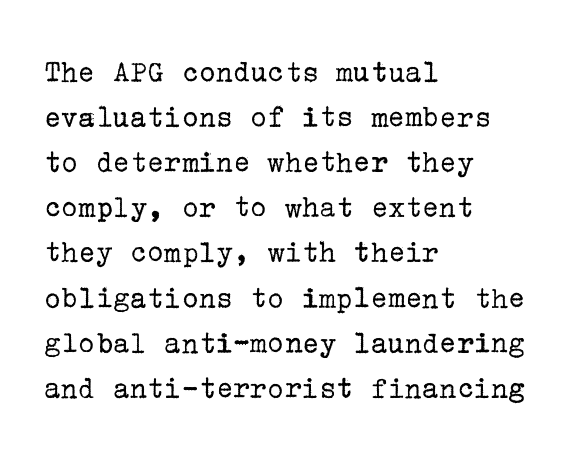
Is the block centered? No — it sits flush against the left margin. Between one letter and the next there's only the usual sliver of space. What kind of face is this? One with serifs. Unlike italic type, these characters show no tilt at all. No chunkiness to these letters — they're not bold. If you measured baseline to baseline, you'd find a middling distance.
